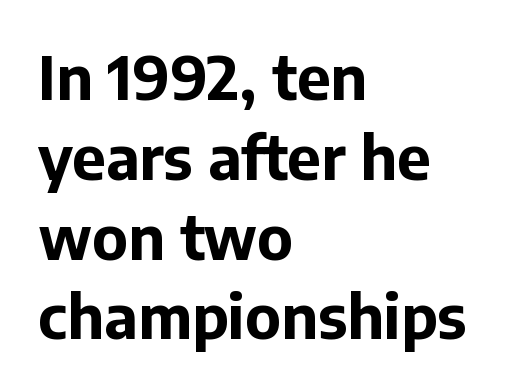
{"serif": "no", "italic": "no", "bold": "yes", "weight": "bold", "width": "normal", "stroke_contrast": "low", "x_height": "medium", "monospaced": "no", "underline": "no", "align": "left", "line_spacing": "normal", "line_spacing_ratio": 1.33, "letter_spacing": "normal", "letter_spacing_em": 0.0, "glyph_px": 60}
